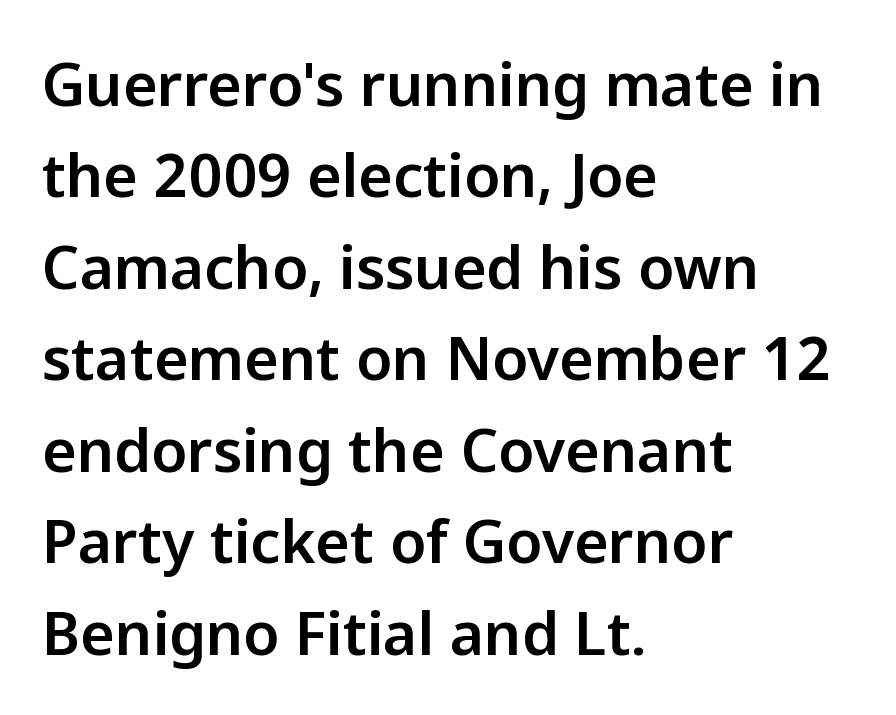
The image shows 59 px sans-serif type, upright; set left-aligned, normal line spacing (1.55x), normal letter spacing, not underlined; low stroke contrast and a medium x-height.
